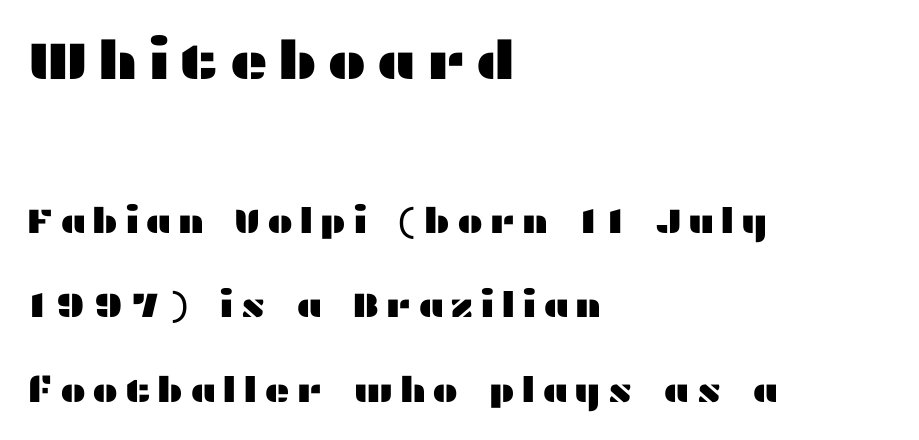
Plain, unruled lines of type. Quick note: interline space is abundant. Is this a fixed-width face? No — the glyphs have proportional, varying widths. These lines are set flush left with a ragged right edge. Italic? Not at all — the glyphs are vertical.
